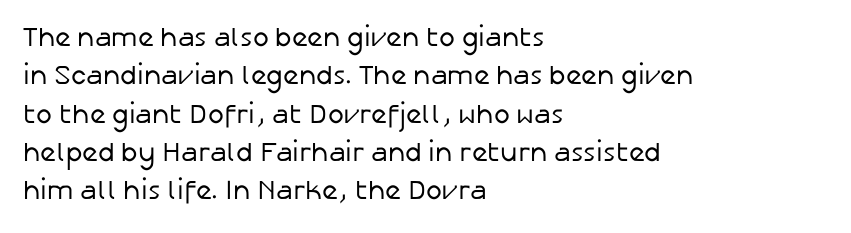
{"italic": "no", "bold": "no", "underline": "no", "align": "left", "line_spacing": "normal", "line_spacing_ratio": 1.42, "letter_spacing": "normal", "letter_spacing_em": 0.0, "glyph_px": 27}
